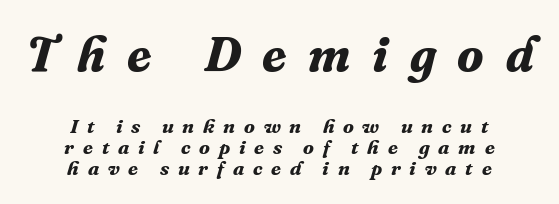
Q: Is the text bold? A: Yes.
Q: Is the text italic (slanted)? A: Yes, it leans right by about 16 degrees.
Q: Is the typeface a serif or a sans-serif typeface? A: Serif.
Q: Is the text underlined? A: No.
Q: How is the paragraph aligned? A: Centered.
Q: Is the spacing between letters normal or unusually wide? A: Unusually wide.
Q: Is the spacing between lines tight, normal or loose? A: Tight.
Q: Which block of text is set in a larger size, the first (top) or the second (bottom)? A: The first (top) one.
Q: Width (condensed, normal, or wide)? A: Normal.
Q: Stroke contrast? A: Medium.
Q: x-height? A: Medium.
Q: Monospaced? A: No.
